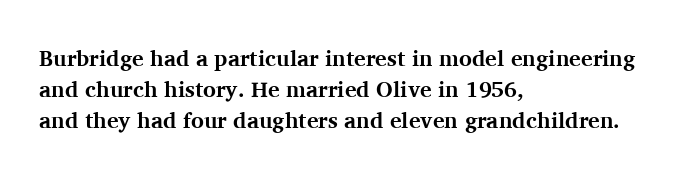
The image shows 22 px bold type, upright; set left-aligned, normal line spacing (1.42x), normal letter spacing, not underlined.
